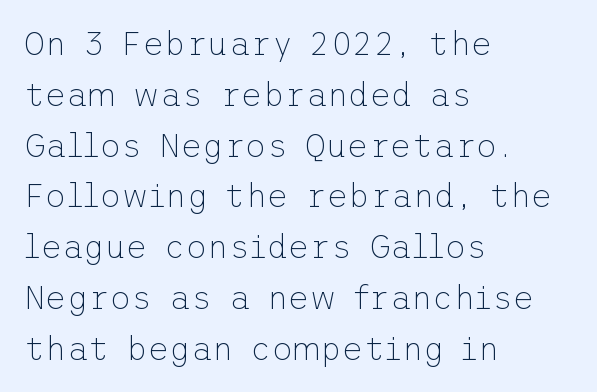
The image shows 33 px thin sans-serif type, upright; set left-aligned, normal line spacing (1.54x), normal letter spacing, not underlined; low stroke contrast and a medium x-height.
